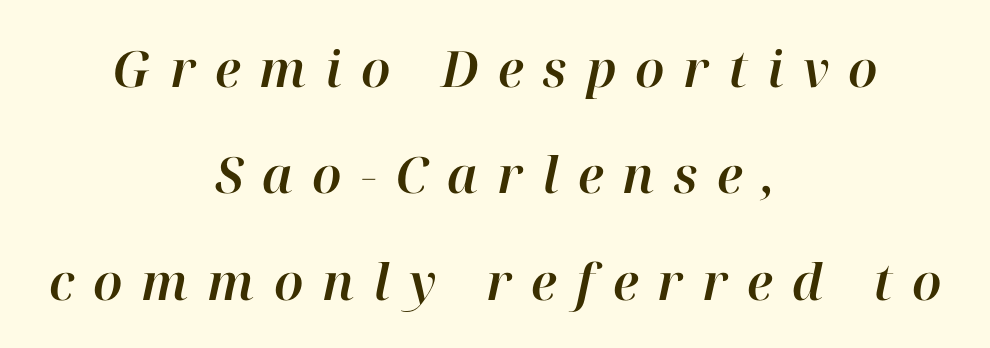
The image shows 50 px text type, italic (leaning right); set centered, loose line spacing (2.13x), unusually wide letter spacing (+0.38 em), not underlined; high stroke contrast and a medium x-height.
